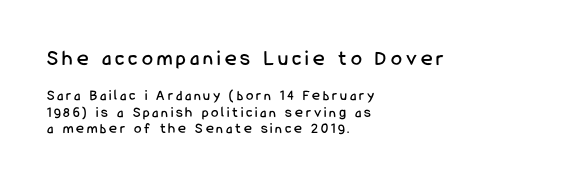
Any mark beneath the type? The region is blank. Line beginnings align vertically; line endings do not. Upright lettering throughout. Successive baselines arrive quickly, one right under another.
